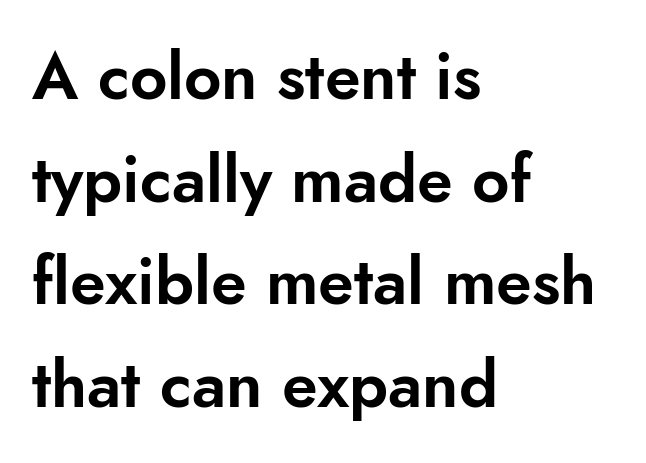
{"serif": "no", "italic": "no", "width": "normal", "stroke_contrast": "low", "x_height": "small", "monospaced": "no", "underline": "no", "align": "left", "line_spacing": "normal", "line_spacing_ratio": 1.58, "letter_spacing": "normal", "letter_spacing_em": 0.0, "glyph_px": 65}
